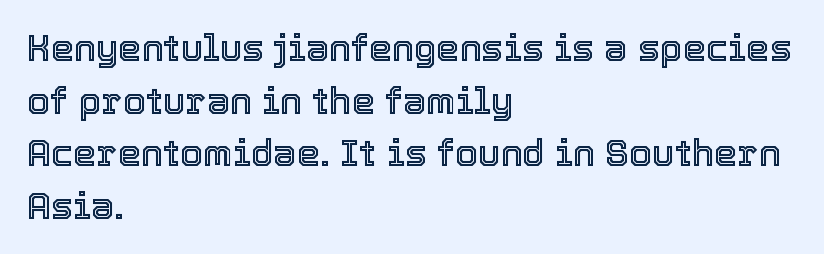
Short note: letters normally spaced. Is there much room between lines? A standard amount, neither cramped nor airy. Does the lettering tilt? It doesn't — this is upright. The typesetter chose a ragged-right arrangement here. Words float on clear page, feet unadorned. The passage shown is typed in a proportional face where columns would drift.
